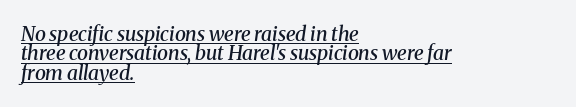
Leading is clearly below the norm, producing a dense column. Words appear dense and cohesive because spacing is normal. The letters are semibold — heavier than regular but short of a full bold. The paragraph shown leans on its left margin. Descenders here cross a horizontal rule under the line.
